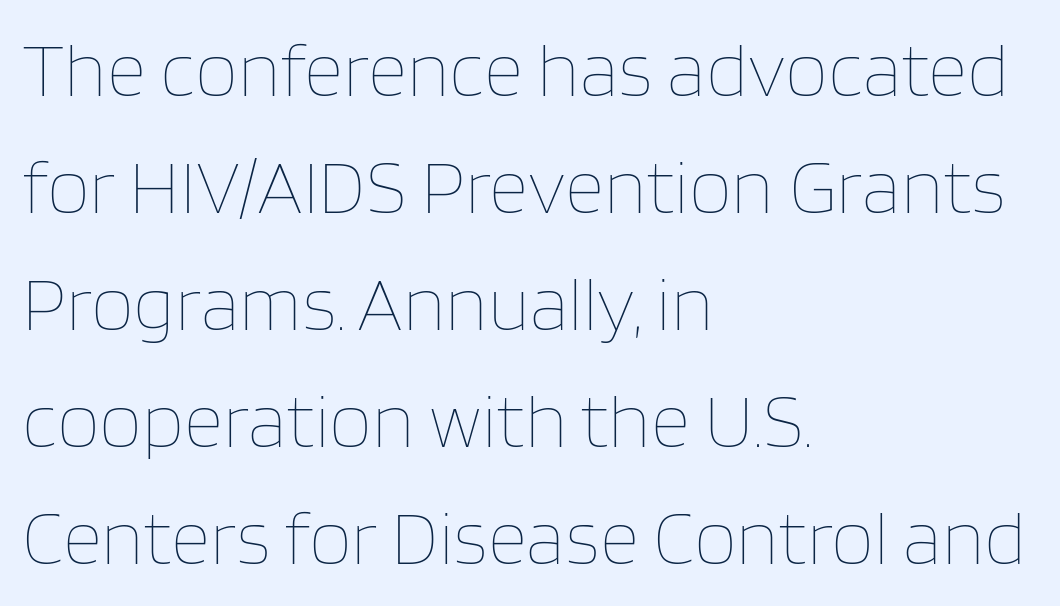
The typeface has the unassuming heft of standard copy or less. The paragraph shown leans on its left margin. Line spacing here is normal. The horizontal fit of the characters is conventional and even.
